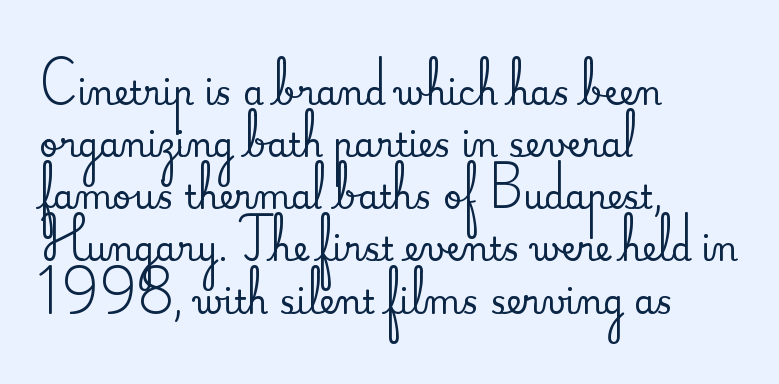
Q: Is the text italic (slanted)? A: No, it is upright.
Q: Is the typeface a serif or a sans-serif typeface? A: Serif.
Q: Is the text underlined? A: No.
Q: How is the paragraph aligned? A: Left-aligned.
Q: Is the spacing between letters normal or unusually wide? A: Normal.
Q: Is the spacing between lines tight, normal or loose? A: Normal.
Q: Width (condensed, normal, or wide)? A: Normal.
Q: Stroke contrast? A: Medium.
Q: x-height? A: Small.
Q: Monospaced? A: No.
